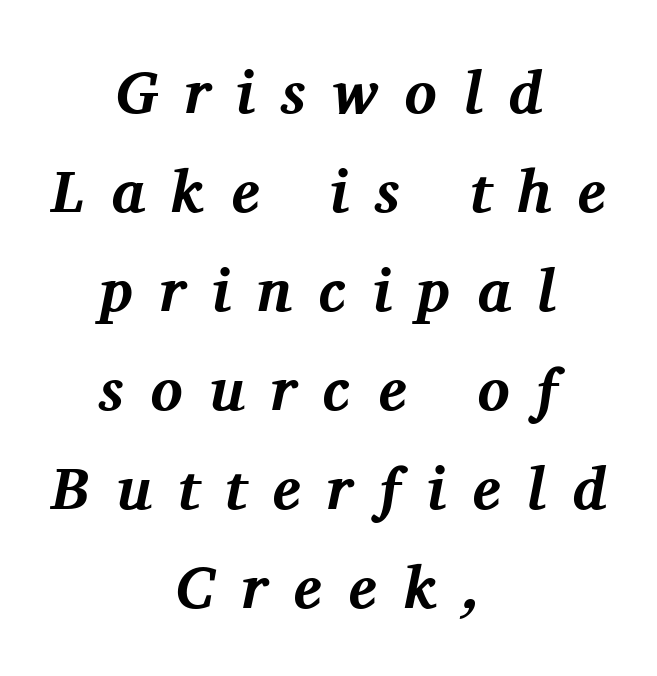
{"serif": "yes", "italic": "yes", "lean": "right", "slant_degrees": 11, "bold": "yes", "weight": "bold", "width": "normal", "stroke_contrast": "medium", "x_height": "medium", "monospaced": "no", "underline": "no", "align": "center", "line_spacing": "normal", "line_spacing_ratio": 1.65, "letter_spacing": "wide", "letter_spacing_em": 0.44, "glyph_px": 60}
